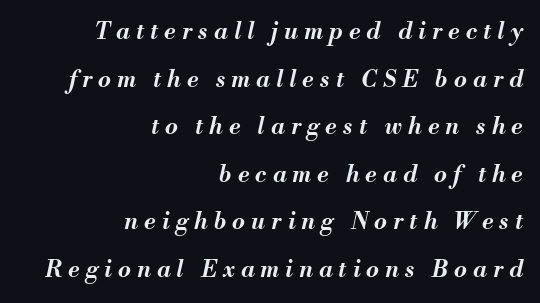
{"italic": "yes", "lean": "right", "slant_degrees": 13, "bold": "yes", "underline": "no", "align": "right", "line_spacing": "loose", "line_spacing_ratio": 2.07, "letter_spacing": "wide", "letter_spacing_em": 0.27, "glyph_px": 23}
